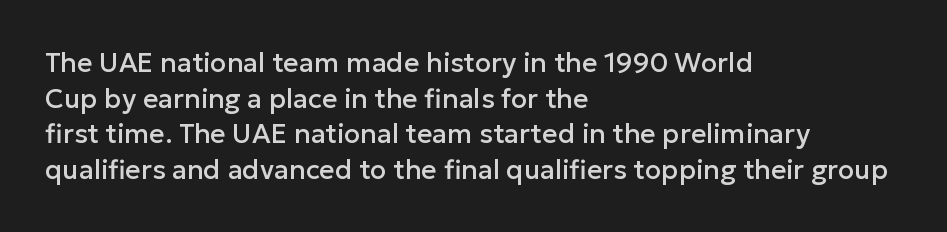
The image shows 27 px text type, upright; set left-aligned, normal line spacing (1.32x), normal letter spacing, not underlined.
